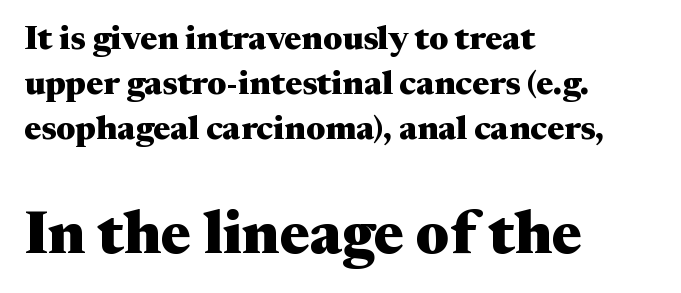
Q: Is the text bold? A: Yes.
Q: Is the text italic (slanted)? A: No, it is upright.
Q: Is the typeface a serif or a sans-serif typeface? A: Serif.
Q: Is the text underlined? A: No.
Q: How is the paragraph aligned? A: Left-aligned.
Q: Is the spacing between letters normal or unusually wide? A: Normal.
Q: Is the spacing between lines tight, normal or loose? A: Normal.
Q: Which block of text is set in a larger size, the first (top) or the second (bottom)? A: The second (bottom) one.
Q: Width (condensed, normal, or wide)? A: Wide.
Q: Stroke contrast? A: Medium.
Q: x-height? A: Medium.
Q: Monospaced? A: No.
